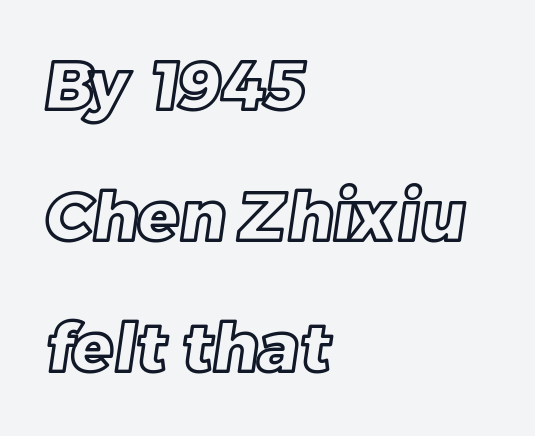
The image shows 68 px text type; set left-aligned, loose line spacing (1.93x), normal letter spacing, not underlined; a large x-height.
